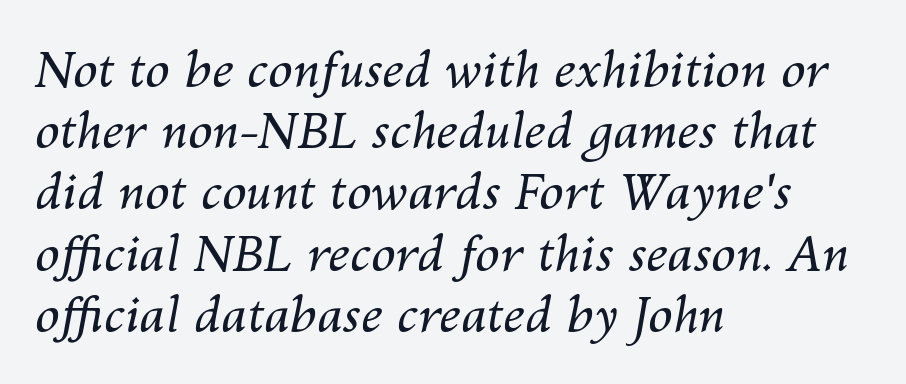
Type without underlining. Rendered with sloped, italic letterforms. The face used here is proportionally spaced, like ordinary book or web type. Teacher's note: observe the even left margin — that is flush-left alignment.
